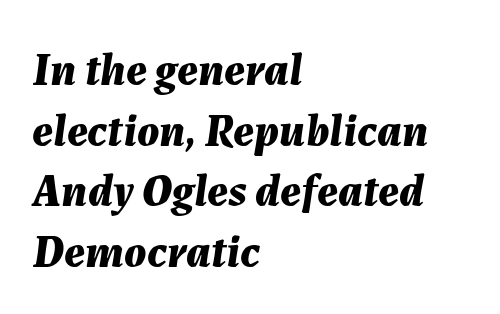
{"italic": "yes", "lean": "right", "slant_degrees": 7, "bold": "yes", "weight": "bold", "width": "normal", "stroke_contrast": "medium", "x_height": "medium", "monospaced": "no", "underline": "no", "align": "left", "line_spacing": "normal", "line_spacing_ratio": 1.32, "letter_spacing": "normal", "letter_spacing_em": 0.0, "glyph_px": 46}
